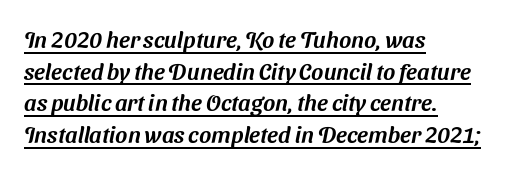
This sample is left-justified, so line endings fall wherever the words run out. This sample carries an underscore along the baseline area. Caption: standard tracking, unaltered. The designer left line spacing at the default.
